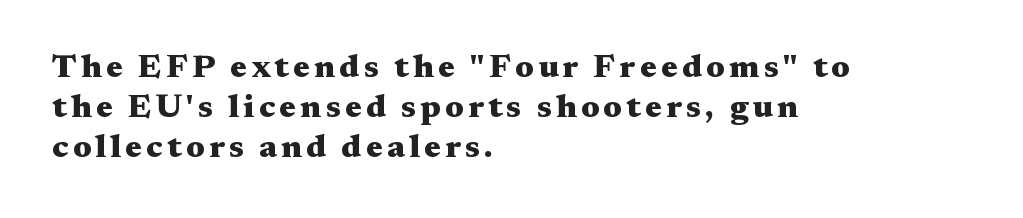
Q: Is the text bold? A: Yes.
Q: Is the text italic (slanted)? A: No, it is upright.
Q: Is the typeface a serif or a sans-serif typeface? A: Serif.
Q: Is the text underlined? A: No.
Q: How is the paragraph aligned? A: Left-aligned.
Q: Width (condensed, normal, or wide)? A: Wide.
Q: Stroke contrast? A: Medium.
Q: x-height? A: Medium.
Q: Monospaced? A: No.
